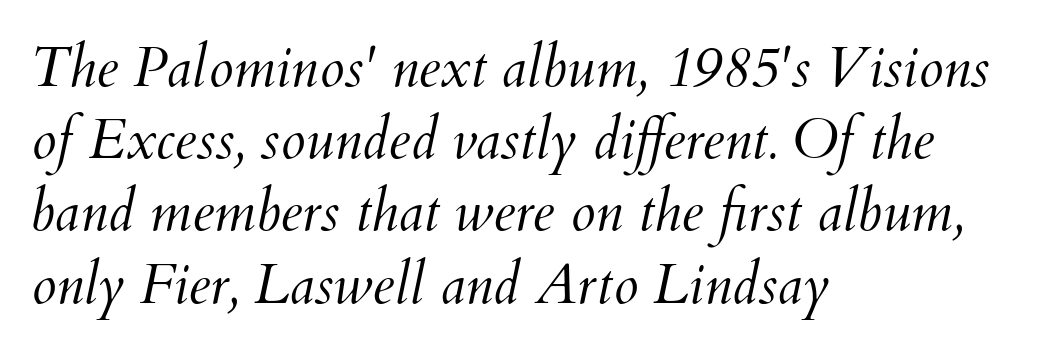
Vertical stems look standard width or narrower in stroke. The vertical gap from one line to the next is medium. A bare baseline throughout the passage. Think of a printed novel: that variable character pitch is what you see here.
